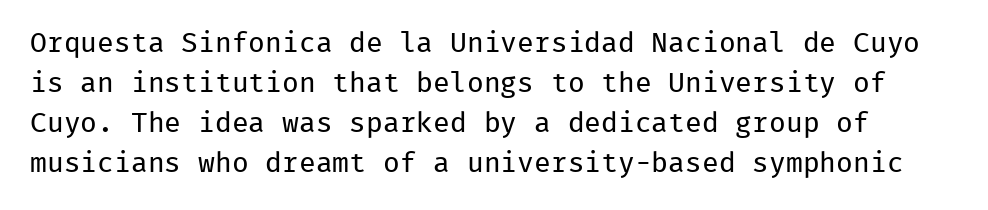
The image shows 28 px regular-weight sans-serif type, upright, monospaced; set normal line spacing (1.43x), normal letter spacing, not underlined; low stroke contrast and a medium x-height.
